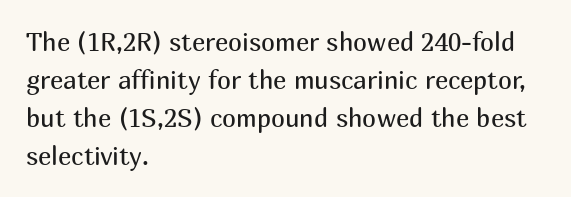
The image shows 25 px text type, upright; set left-aligned, normal line spacing (1.52x), normal letter spacing, not underlined.
